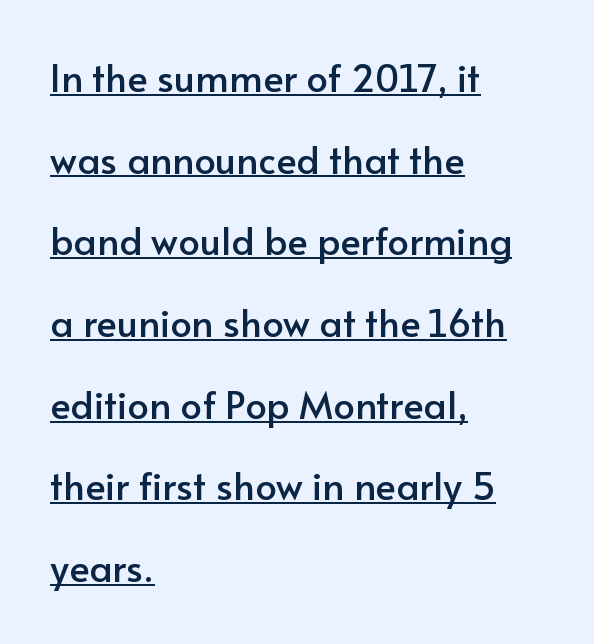
Does extra space separate the letters? No, they use regular spacing. The letters advance in unequal steps, a hallmark of proportional type. A typographer would call this underscored text. Notice the wide empty band between every row — that's loose leading. Quick note: not italic, upright.
